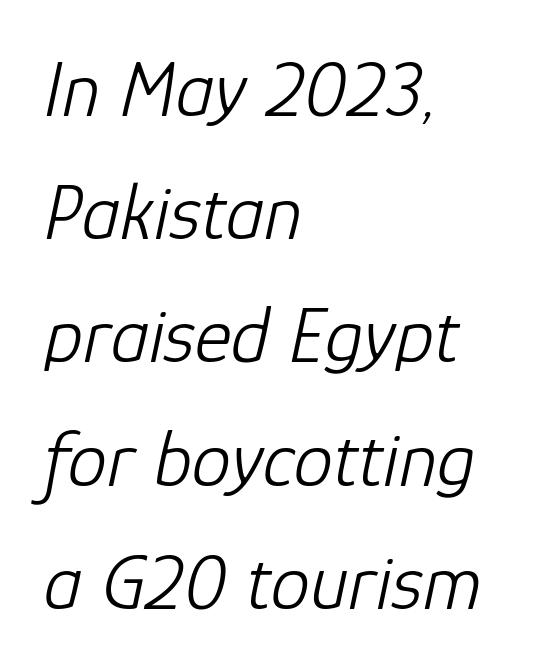
Each letter keeps its own natural width here, so spacing adapts to shape. Yep, that's italic — everything's leaning. This block has exactly the height ordinary leading produces. These lines are set flush left with a ragged right edge.
